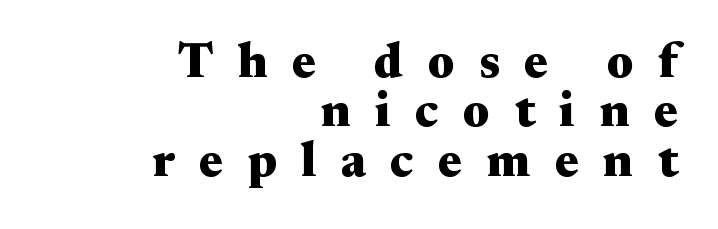
Q: Is the text bold? A: Yes.
Q: Is the text italic (slanted)? A: No, it is upright.
Q: Is the typeface a serif or a sans-serif typeface? A: Serif.
Q: Is the text underlined? A: No.
Q: How is the paragraph aligned? A: Right-aligned.
Q: Is the spacing between letters normal or unusually wide? A: Unusually wide.
Q: Is the spacing between lines tight, normal or loose? A: Tight.
Q: Width (condensed, normal, or wide)? A: Wide.
Q: Stroke contrast? A: Medium.
Q: x-height? A: Small.
Q: Monospaced? A: No.
